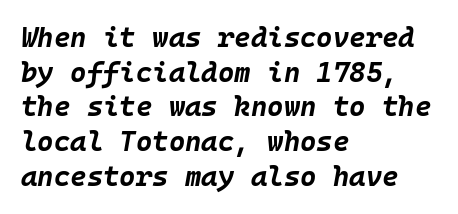
Stroke thickness is high; the sample reads as a true bold. Left-aligned paragraph, ragged on the right. Think of a typewriter: that constant character pitch is what you see here. Bare-footed words on every line. Tracking here is standard; glyphs follow each other at the usual distance. Italic? Definitely — the glyphs are oblique.
